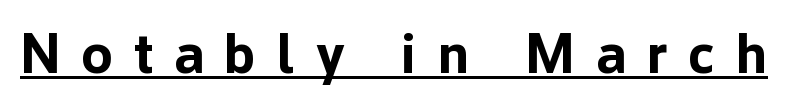
{"serif": "no", "italic": "no", "bold": "yes", "weight": "bold", "width": "normal", "stroke_contrast": "low", "x_height": "medium", "monospaced": "no", "underline": "yes", "letter_spacing": "wide", "letter_spacing_em": 0.37, "glyph_px": 57}
